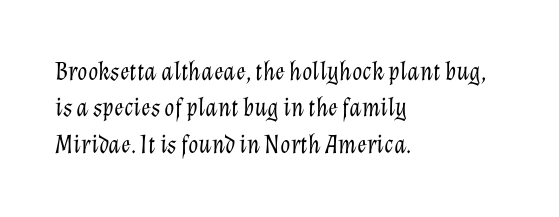
A typesetter would call this leading conventional body-copy spacing. The zone under the glyphs is completely vacant. Casual observation: everything's shoved over to the left. Caption: standard tracking, unaltered. It's the slanting kind of type.
